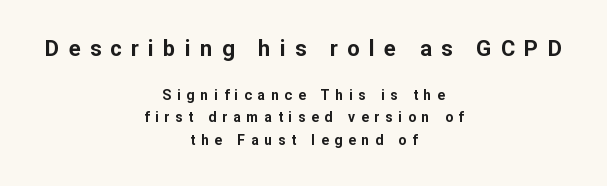
Weight: bold. Posture: upright roman. The letters in the upper block stand taller than those in the block below. The rendering uses a moderate line-height, typical for paragraphs.
